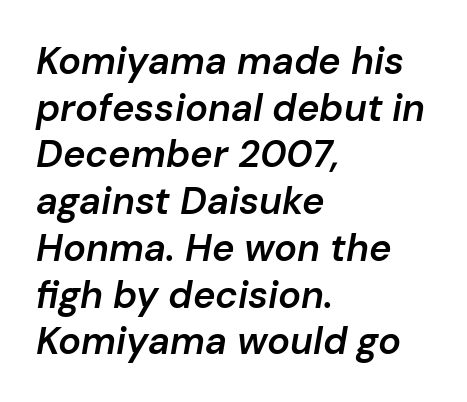
The image shows 38 px semibold type, italic (leaning right); set left-aligned, line spacing 1.23x, normal letter spacing, not underlined; low stroke contrast and a medium x-height.
